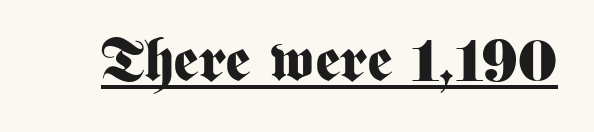
The image shows 60 px bold, condensed sans-serif type, upright; set normal letter spacing, underlined; medium stroke contrast and a medium x-height.
